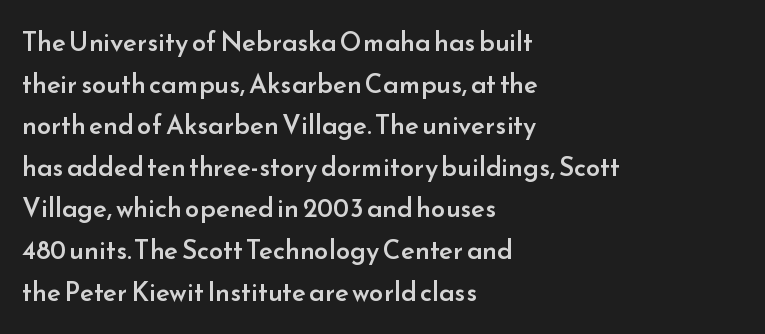
The image shows 26 px text type, upright; set left-aligned, normal line spacing (1.6x), normal letter spacing, not underlined.
